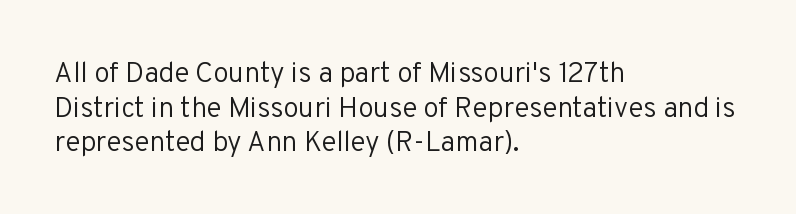
{"serif": "no", "italic": "no", "bold": "no", "weight": "regular", "width": "normal", "stroke_contrast": "low", "x_height": "medium", "monospaced": "no", "underline": "no", "align": "left", "line_spacing_ratio": 1.24, "letter_spacing": "normal", "letter_spacing_em": 0.0, "glyph_px": 28}
